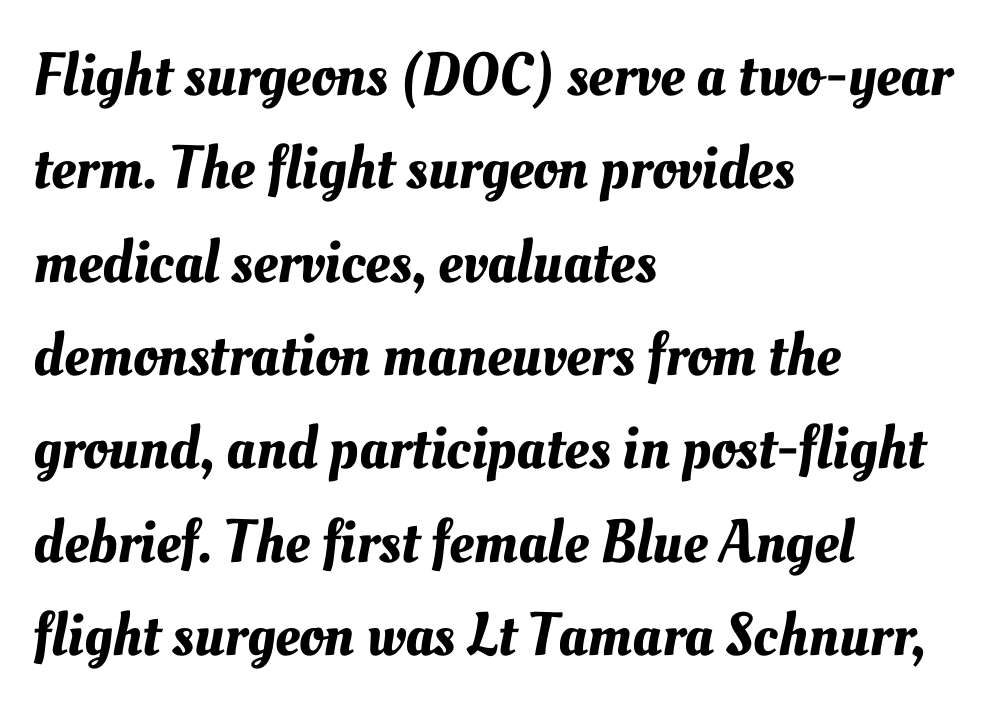
{"width": "normal", "stroke_contrast": "medium", "x_height": "small", "monospaced": "no", "underline": "no", "align": "left", "line_spacing": "normal", "line_spacing_ratio": 1.53, "letter_spacing": "normal", "letter_spacing_em": 0.0, "glyph_px": 61}
